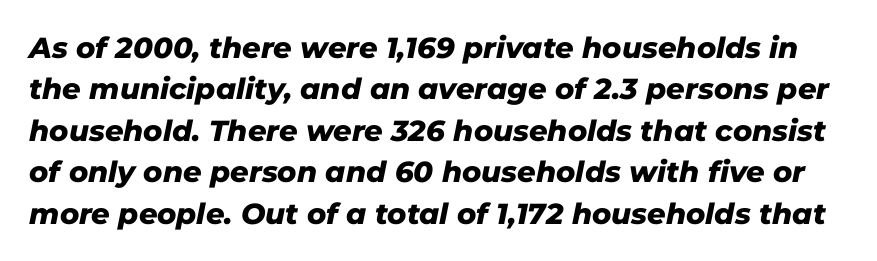
Spacing between characters is what you'd get straight out of the box. These lines are rendered in a variable-pitch font. The words here are not underlined. Notice how descenders clear the ascenders below comfortably — that's standard leading. Does the lettering tilt? It does — this is italic. I'd describe the lettering as bold — thick and assertive.
